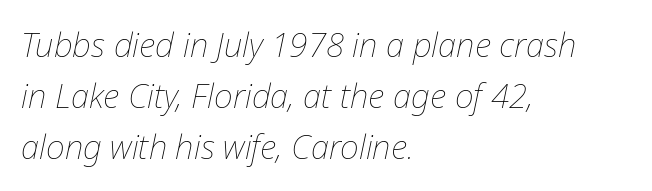
{"italic": "yes", "lean": "right", "slant_degrees": 12, "bold": "no", "weight": "thin", "width": "normal", "stroke_contrast": "low", "x_height": "medium", "monospaced": "no", "underline": "no", "align": "left", "line_spacing": "normal", "line_spacing_ratio": 1.55, "letter_spacing": "normal", "letter_spacing_em": 0.0, "glyph_px": 33}
